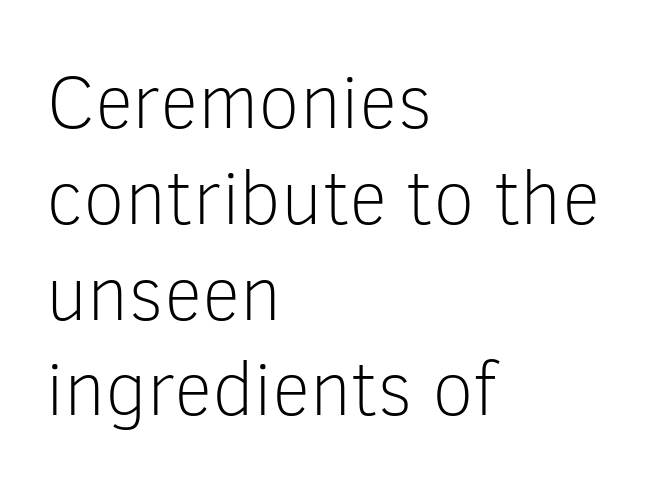
The image shows 76 px light sans-serif type, upright; set left-aligned, normal line spacing (1.26x), normal letter spacing, not underlined; low stroke contrast and a medium x-height.
